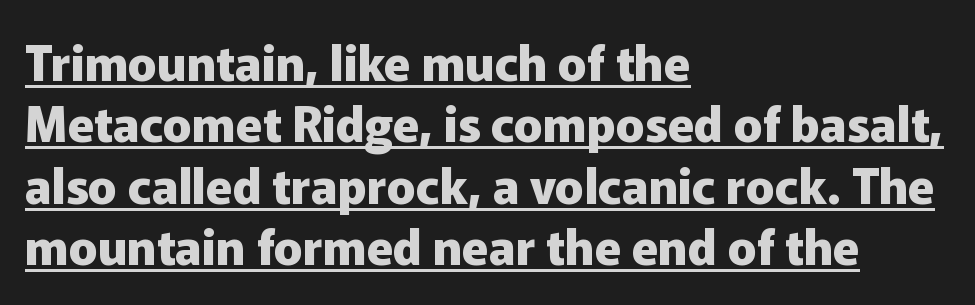
Q: Is the text bold? A: Yes.
Q: Is the text italic (slanted)? A: No, it is upright.
Q: Is the typeface a serif or a sans-serif typeface? A: Sans-serif.
Q: Is the text underlined? A: Yes.
Q: How is the paragraph aligned? A: Left-aligned.
Q: Is the spacing between letters normal or unusually wide? A: Normal.
Q: Is the spacing between lines tight, normal or loose? A: Normal.
Q: Width (condensed, normal, or wide)? A: Normal.
Q: Stroke contrast? A: Low.
Q: x-height? A: Medium.
Q: Monospaced? A: No.
